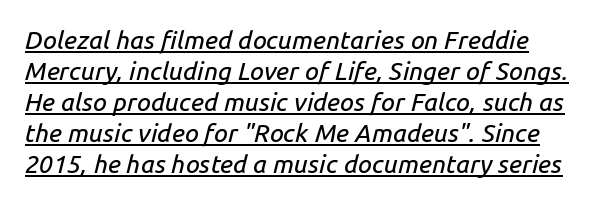
Q: Is the text italic (slanted)? A: Yes, it leans right by about 14 degrees.
Q: Is the text underlined? A: Yes.
Q: Is the spacing between letters normal or unusually wide? A: Normal.
